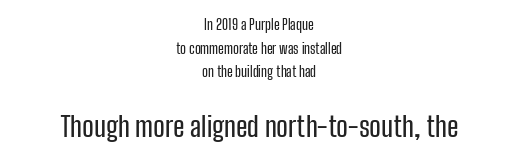
Q: Is the text italic (slanted)? A: No, it is upright.
Q: Is the typeface a serif or a sans-serif typeface? A: Sans-serif.
Q: Is the text underlined? A: No.
Q: How is the paragraph aligned? A: Centered.
Q: Is the spacing between letters normal or unusually wide? A: Normal.
Q: Is the spacing between lines tight, normal or loose? A: Normal.
Q: Which block of text is set in a larger size, the first (top) or the second (bottom)? A: The second (bottom) one.
Q: Width (condensed, normal, or wide)? A: Condensed.
Q: Stroke contrast? A: Low.
Q: x-height? A: Medium.
Q: Monospaced? A: No.
